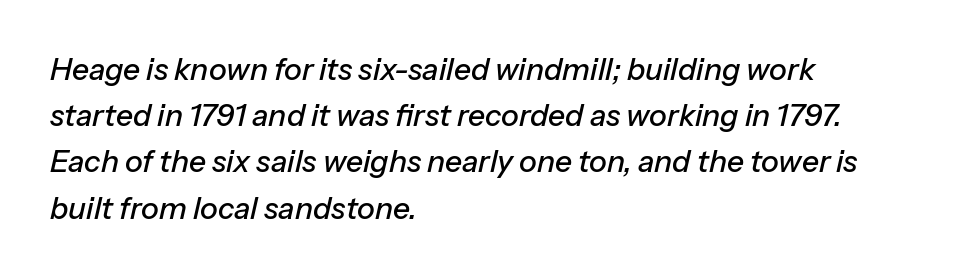
One glance says typical: line gaps are just what's usual. Each word holds together tightly as a unit, with standard inter-letter gaps. Emphasis-style slanted type is in use. The typesetter chose a ragged-right arrangement here. Looks like regular typesetting: each glyph gets only the width it needs.
